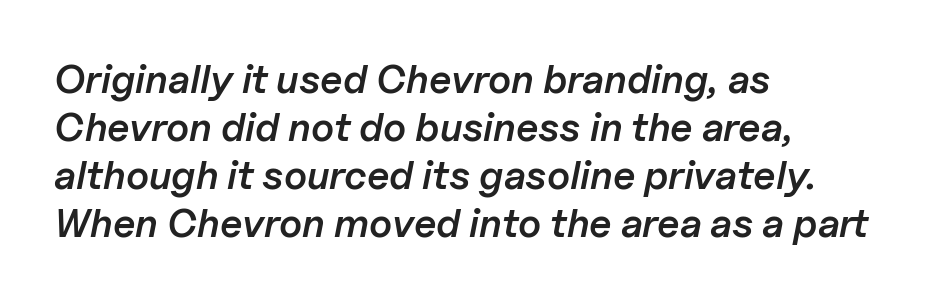
{"italic": "yes", "lean": "right", "slant_degrees": 11, "bold": "semi", "weight": "semibold", "width": "normal", "stroke_contrast": "low", "x_height": "medium", "monospaced": "no", "underline": "no", "align": "left", "line_spacing_ratio": 1.2, "letter_spacing": "normal", "letter_spacing_em": 0.0, "glyph_px": 40}
